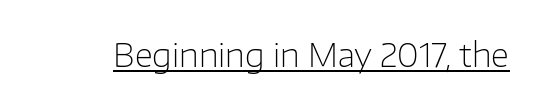
Q: Is the text bold? A: No.
Q: Is the text italic (slanted)? A: No, it is upright.
Q: Is the typeface a serif or a sans-serif typeface? A: Sans-serif.
Q: Is the text underlined? A: Yes.
Q: Is the spacing between letters normal or unusually wide? A: Normal.
Q: Width (condensed, normal, or wide)? A: Normal.
Q: Stroke contrast? A: Low.
Q: x-height? A: Medium.
Q: Monospaced? A: No.
